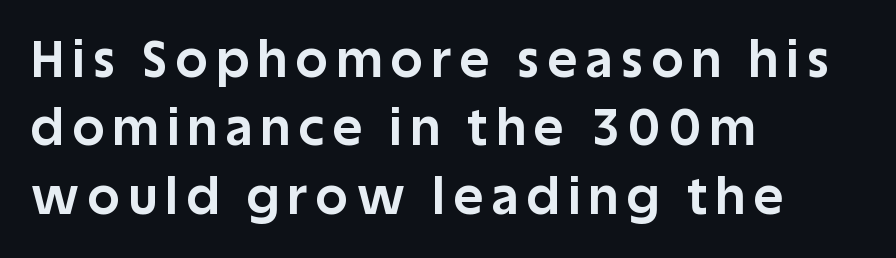
{"serif": "no", "italic": "no", "bold": "yes", "weight": "bold", "width": "normal", "stroke_contrast": "low", "x_height": "large", "monospaced": "no", "underline": "no", "align": "left", "line_spacing": "normal", "line_spacing_ratio": 1.37, "glyph_px": 50}
